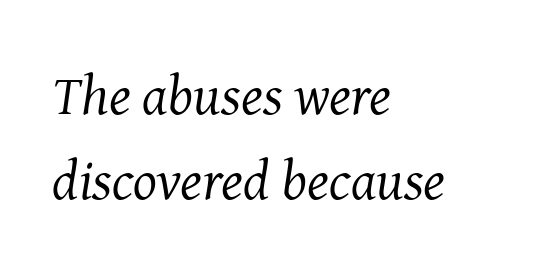
Q: Is the text bold? A: No.
Q: Is the text italic (slanted)? A: Yes, it leans right by about 8 degrees.
Q: Is the typeface a serif or a sans-serif typeface? A: Serif.
Q: Is the text underlined? A: No.
Q: How is the paragraph aligned? A: Left-aligned.
Q: Is the spacing between letters normal or unusually wide? A: Normal.
Q: Is the spacing between lines tight, normal or loose? A: Normal.
Q: Width (condensed, normal, or wide)? A: Normal.
Q: Stroke contrast? A: Medium.
Q: x-height? A: Medium.
Q: Monospaced? A: No.
